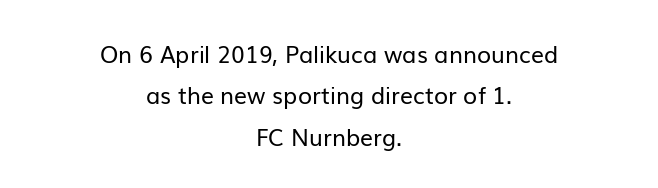
The image shows 23 px text type, upright; set centered, line spacing 1.8x, normal letter spacing, not underlined.
